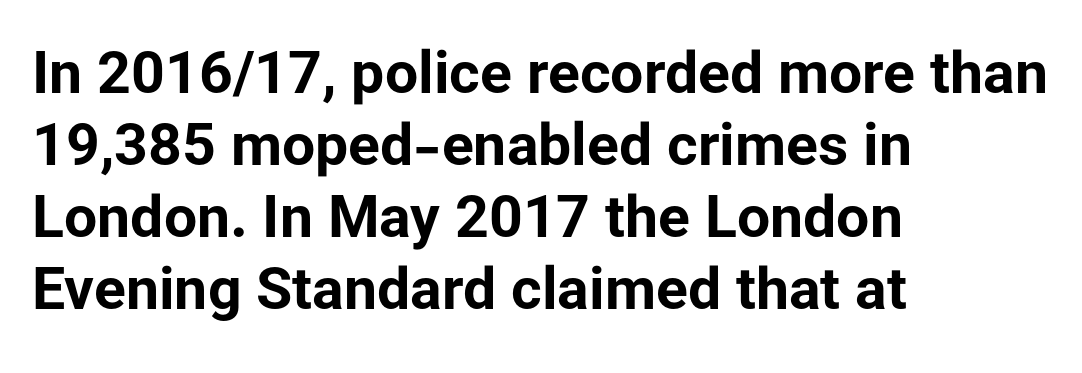
The image shows 59 px bold sans-serif type, upright; set left-aligned, line spacing 1.22x, normal letter spacing, not underlined; low stroke contrast and a medium x-height.
